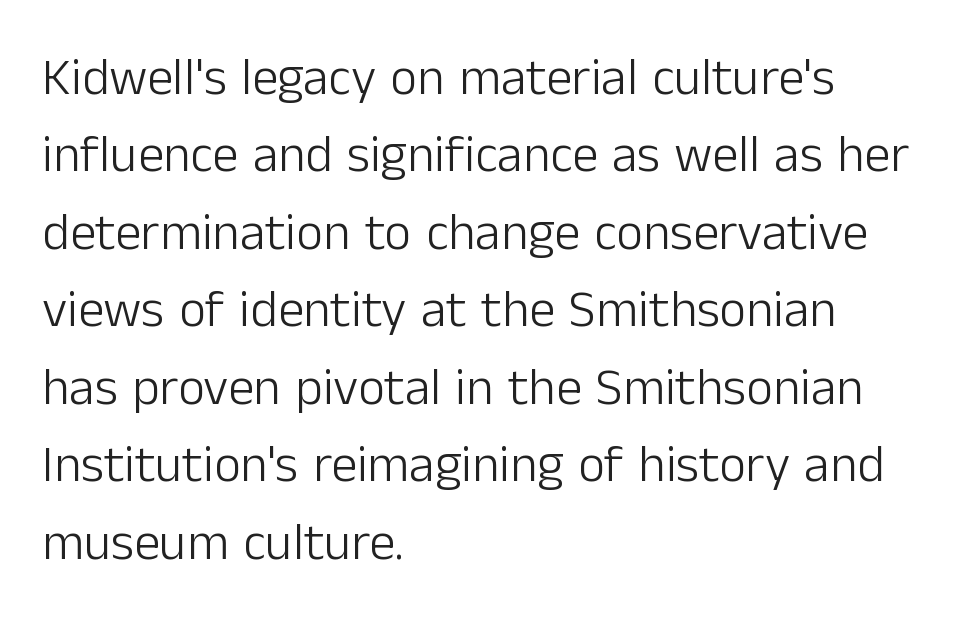
{"serif": "no", "italic": "no", "bold": "no", "weight": "light", "width": "normal", "stroke_contrast": "low", "x_height": "medium", "monospaced": "no", "underline": "no", "align": "left", "line_spacing": "normal", "line_spacing_ratio": 1.49, "letter_spacing": "normal", "letter_spacing_em": 0.0, "glyph_px": 52}
